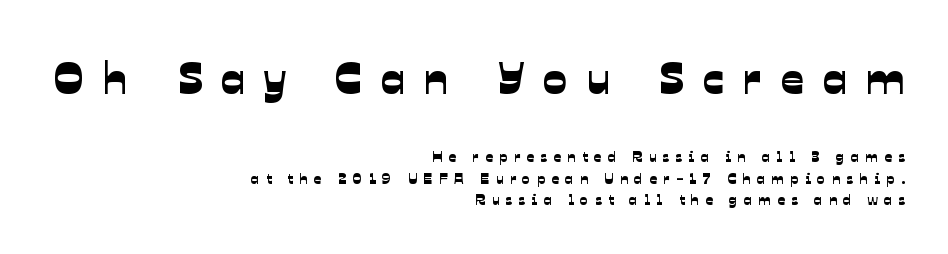
Bigger letters appear in the top chunk; the bottom chunk is reduced. Character widths vary here, with narrow letters taking less room than wide ones. Line spacing here is normal. Typographically, this falls in the sans-serif category. The lines are quadded right.
